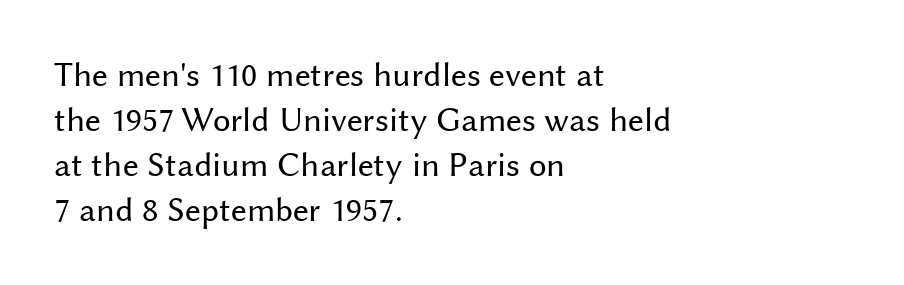
Letters have the restrained weight of plain body copy at most. What kind of face is this? One without serifs — a sans. Leading: standard. You could not count columns in this text — the font is proportionally spaced. Characters remain perfectly vertical along every line.
